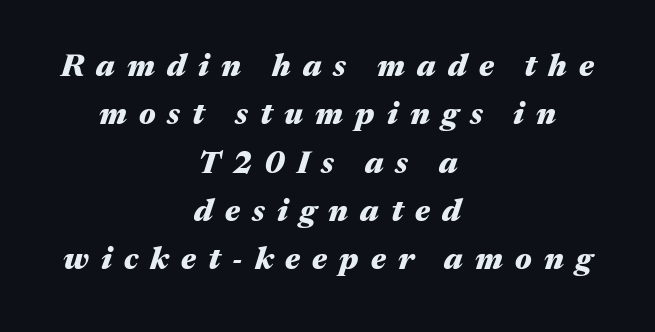
The image shows 31 px heavy, wide type, italic (leaning right); set centered, normal line spacing (1.56x), unusually wide letter spacing (+0.39 em), not underlined; medium stroke contrast and a medium x-height.
